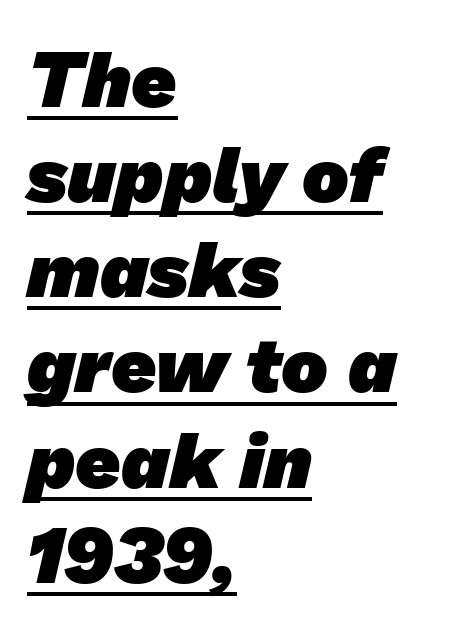
Q: Is the text bold? A: Yes.
Q: Is the typeface a serif or a sans-serif typeface? A: Sans-serif.
Q: Is the text underlined? A: Yes.
Q: How is the paragraph aligned? A: Left-aligned.
Q: Is the spacing between letters normal or unusually wide? A: Normal.
Q: Width (condensed, normal, or wide)? A: Normal.
Q: Stroke contrast? A: Low.
Q: x-height? A: Medium.
Q: Monospaced? A: No.
